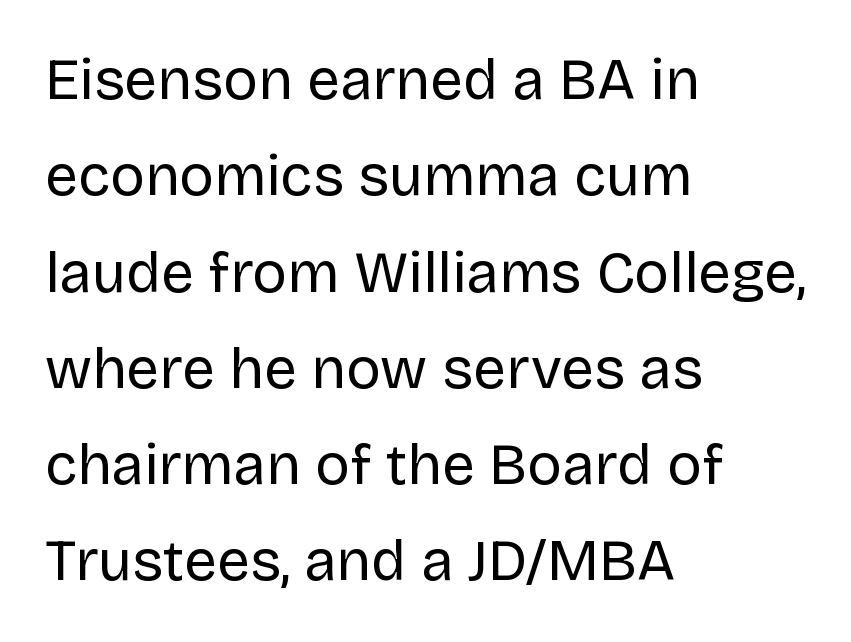
Q: Is the text bold? A: No.
Q: Is the text italic (slanted)? A: No, it is upright.
Q: Is the typeface a serif or a sans-serif typeface? A: Sans-serif.
Q: Is the text underlined? A: No.
Q: How is the paragraph aligned? A: Left-aligned.
Q: Is the spacing between letters normal or unusually wide? A: Normal.
Q: Is the spacing between lines tight, normal or loose? A: Normal.
Q: Width (condensed, normal, or wide)? A: Normal.
Q: Stroke contrast? A: Low.
Q: x-height? A: Large.
Q: Monospaced? A: No.
